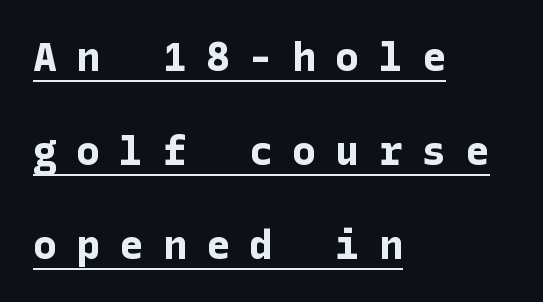
Q: Is the text bold? A: Yes.
Q: Is the text italic (slanted)? A: No, it is upright.
Q: Is the typeface a serif or a sans-serif typeface? A: Sans-serif.
Q: Is the text underlined? A: Yes.
Q: How is the paragraph aligned? A: Left-aligned.
Q: Is the spacing between letters normal or unusually wide? A: Unusually wide.
Q: Is the spacing between lines tight, normal or loose? A: Loose.
Q: Width (condensed, normal, or wide)? A: Normal.
Q: Stroke contrast? A: Low.
Q: x-height? A: Medium.
